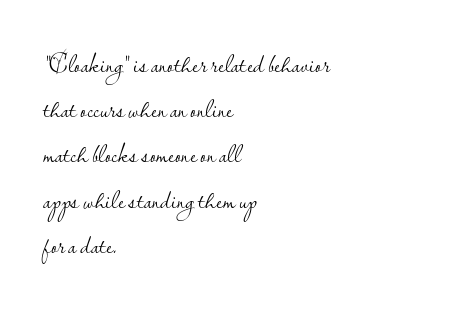
{"bold": "no", "underline": "no", "align": "left", "line_spacing_ratio": 1.74, "letter_spacing": "normal", "letter_spacing_em": 0.0, "glyph_px": 26}
